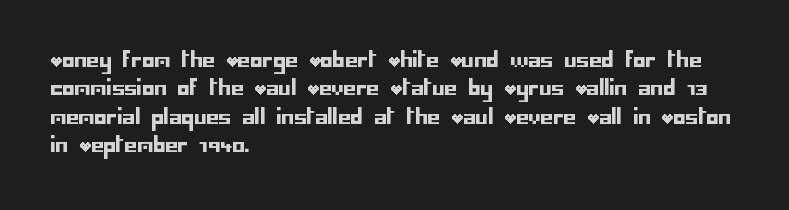
The image shows 20 px text type, upright; set left-aligned, normal line spacing (1.42x), normal letter spacing, not underlined.
